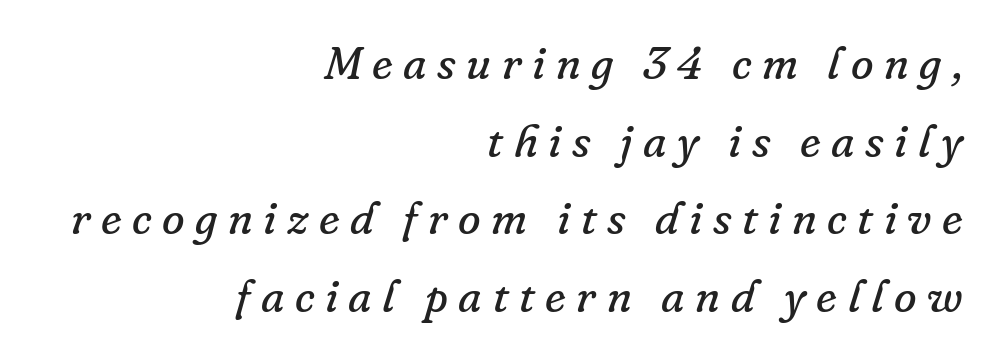
Q: Is the text bold? A: No.
Q: Is the text italic (slanted)? A: Yes, it leans right by about 16 degrees.
Q: Is the typeface a serif or a sans-serif typeface? A: Serif.
Q: Is the text underlined? A: No.
Q: How is the paragraph aligned? A: Right-aligned.
Q: Is the spacing between letters normal or unusually wide? A: Unusually wide.
Q: Is the spacing between lines tight, normal or loose? A: Normal.
Q: Width (condensed, normal, or wide)? A: Normal.
Q: Stroke contrast? A: Low.
Q: x-height? A: Small.
Q: Monospaced? A: No.
